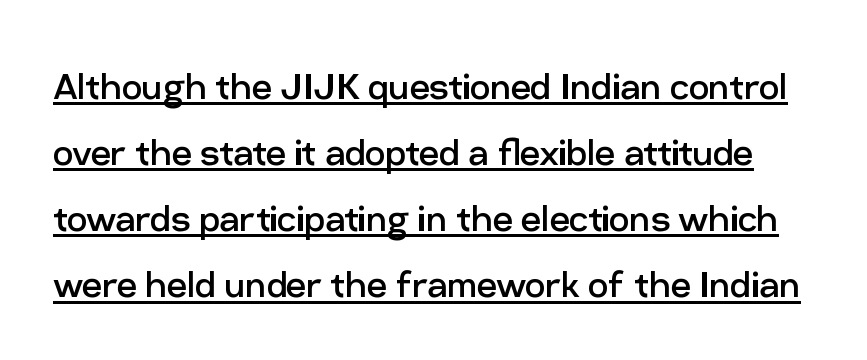
Note: no serifs on the glyphs. Is there an underline? Yes — a line sits under the letters. Vertical strokes here are truly vertical. Here the designer chose a conventional face with non-uniform glyph widths. Between one letter and the next there's only the usual sliver of space.
